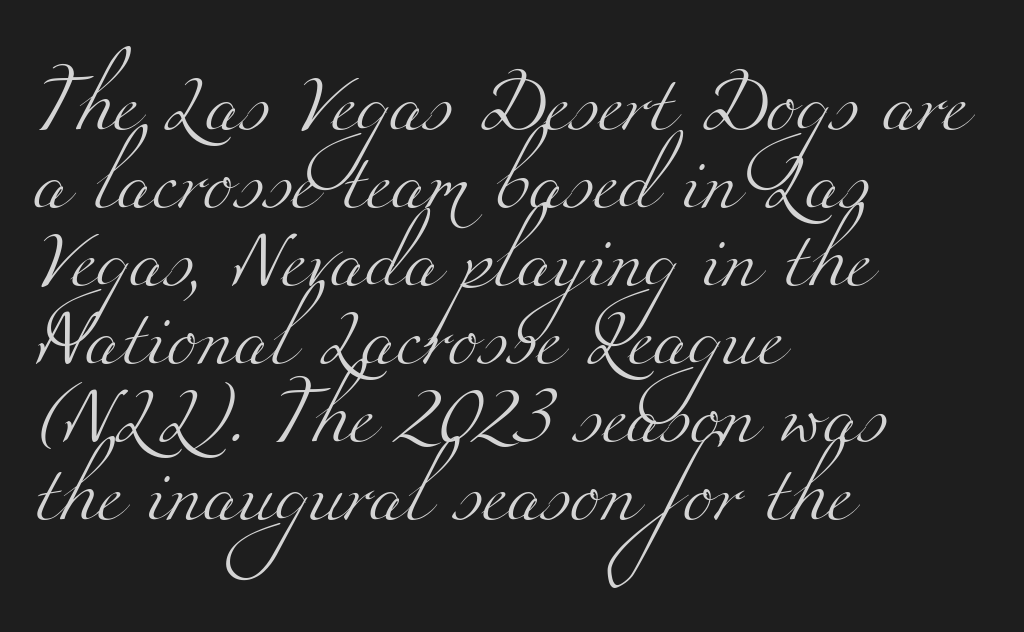
{"bold": "no", "weight": "light", "width": "wide", "stroke_contrast": "medium", "x_height": "small", "monospaced": "no", "underline": "no", "align": "left", "line_spacing": "normal", "line_spacing_ratio": 1.37, "letter_spacing": "normal", "letter_spacing_em": 0.0, "glyph_px": 57}
